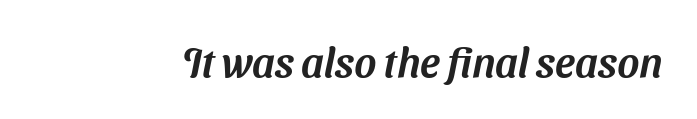
{"serif": "no", "width": "normal", "stroke_contrast": "medium", "x_height": "medium", "monospaced": "no", "underline": "no", "letter_spacing": "normal", "letter_spacing_em": 0.0, "glyph_px": 42}
